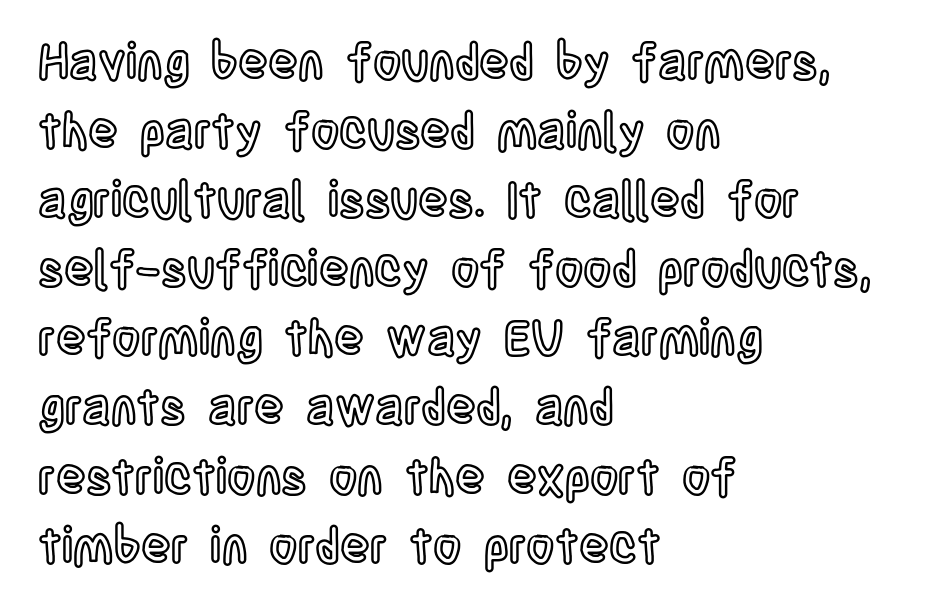
{"italic": "no", "width": "condensed", "x_height": "large", "monospaced": "no", "underline": "no", "align": "left", "line_spacing": "normal", "line_spacing_ratio": 1.41, "letter_spacing": "normal", "letter_spacing_em": 0.0, "glyph_px": 49}
